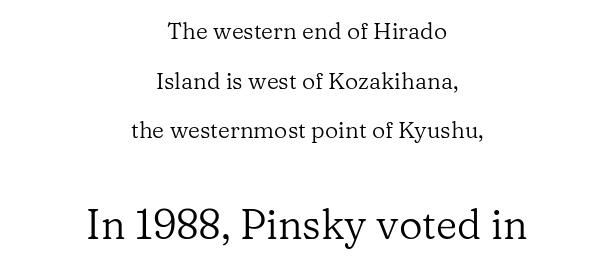
If you folded the block vertically in half, each line would mirror itself in length. The typography opts for an upright posture over an oblique one. The passage shown is typed in a proportional face where columns would drift. Honestly, there is no underline to notice here at all.
